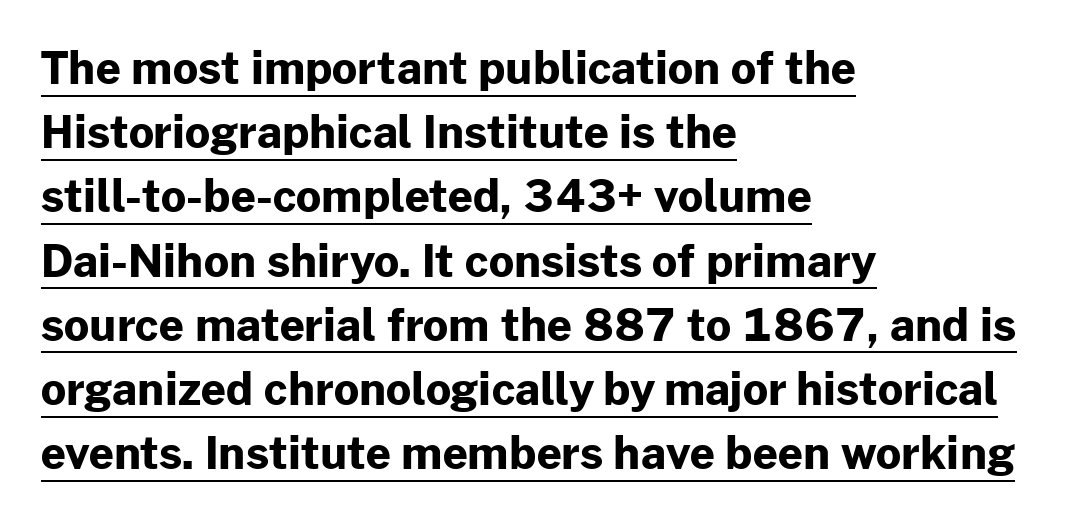
Here the designer chose a conventional face with non-uniform glyph widths. The glyphs in this specimen are sans serif. Line spacing here is normal. This sample is left-justified, so line endings fall wherever the words run out.
